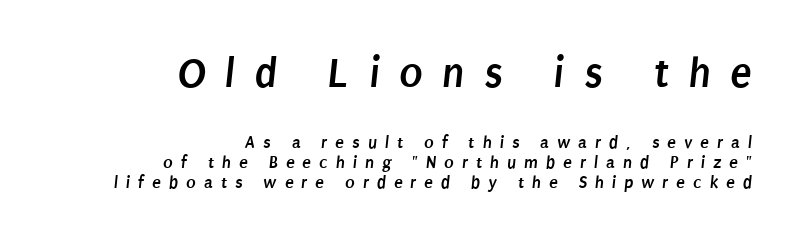
Q: Is the text bold? A: Yes.
Q: Is the typeface a serif or a sans-serif typeface? A: Sans-serif.
Q: Is the text underlined? A: No.
Q: How is the paragraph aligned? A: Right-aligned.
Q: Is the spacing between letters normal or unusually wide? A: Unusually wide.
Q: Is the spacing between lines tight, normal or loose? A: Tight.
Q: Which block of text is set in a larger size, the first (top) or the second (bottom)? A: The first (top) one.
Q: Width (condensed, normal, or wide)? A: Condensed.
Q: Stroke contrast? A: Low.
Q: x-height? A: Large.
Q: Monospaced? A: No.
